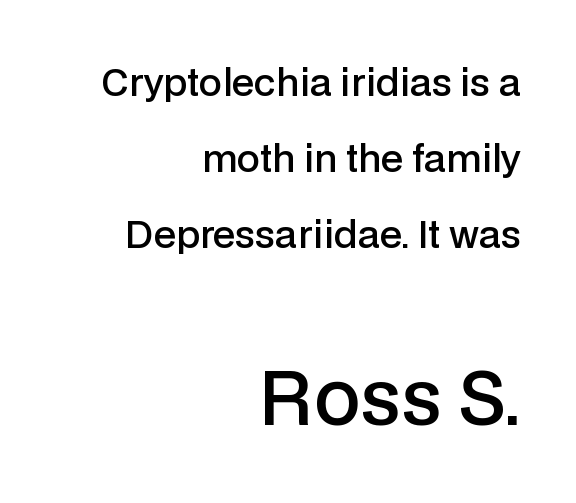
The image shows 74 px semibold sans-serif type, upright; set right-aligned, loose line spacing (2.06x), normal letter spacing, not underlined; the second (bottom) block is 2.0x larger; low stroke contrast and a medium x-height.
